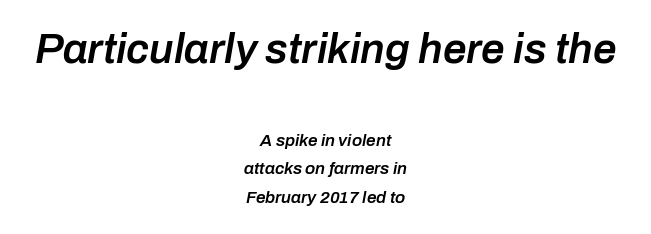
The strip under each line holds only bare page. Nobody touched the tracking dial on this one. Is this a fixed-width face? No — the glyphs have proportional, varying widths. Italic? Definitely — the glyphs are oblique. Where is the straight margin? There isn't one; the lines are centered. Semibold letterforms, between regular and bold.
